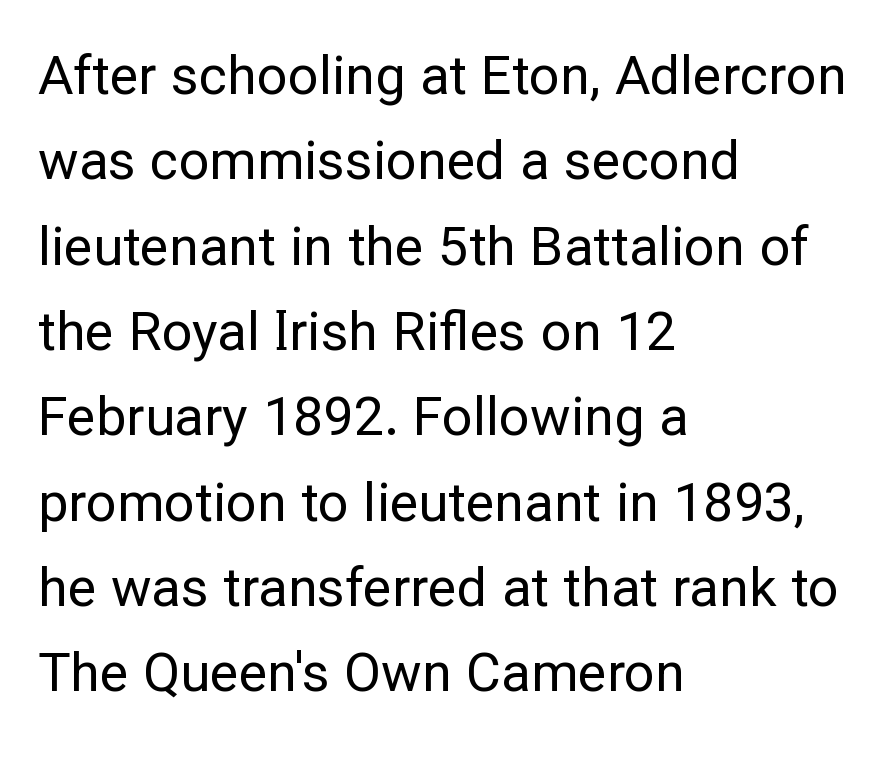
Q: Is the text bold? A: No.
Q: Is the text italic (slanted)? A: No, it is upright.
Q: Is the typeface a serif or a sans-serif typeface? A: Sans-serif.
Q: Is the text underlined? A: No.
Q: How is the paragraph aligned? A: Left-aligned.
Q: Is the spacing between letters normal or unusually wide? A: Normal.
Q: Is the spacing between lines tight, normal or loose? A: Normal.
Q: Width (condensed, normal, or wide)? A: Normal.
Q: Stroke contrast? A: Low.
Q: x-height? A: Medium.
Q: Monospaced? A: No.
